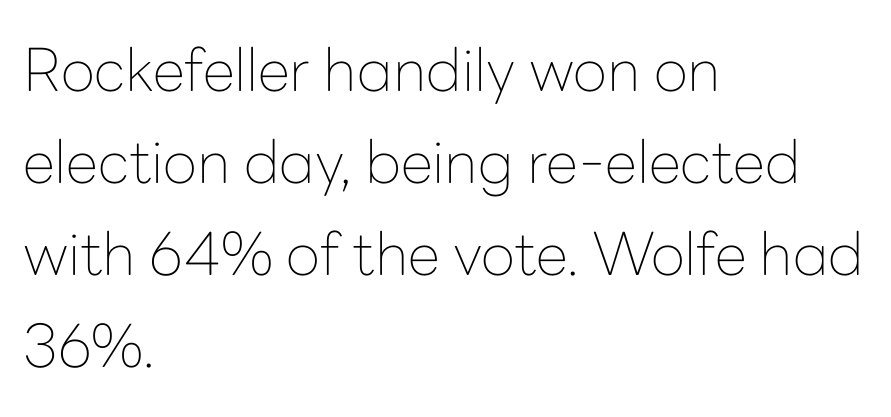
Weight class: somewhere from thin through regular. Plain, unruled lines of type. A typesetter would call this zero additional tracking. The line-height multiplier appears to be the usual default. Is there any slant? The stems are plumb.
